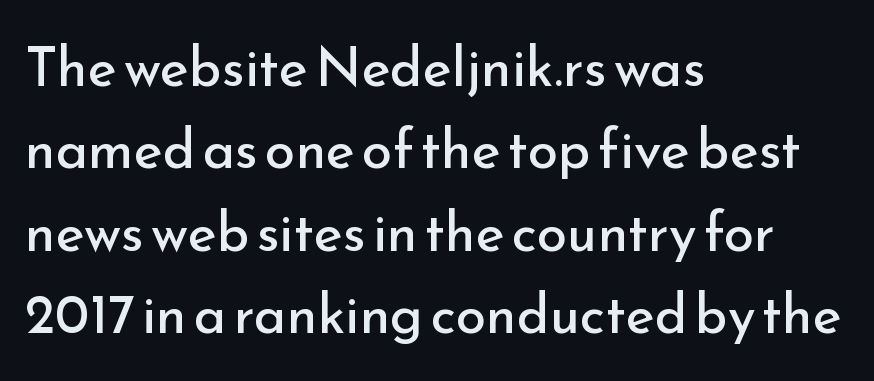
Q: Is the text bold? A: No.
Q: Is the text italic (slanted)? A: No, it is upright.
Q: Is the typeface a serif or a sans-serif typeface? A: Sans-serif.
Q: Is the text underlined? A: No.
Q: How is the paragraph aligned? A: Left-aligned.
Q: Is the spacing between letters normal or unusually wide? A: Normal.
Q: Is the spacing between lines tight, normal or loose? A: Normal.
Q: Width (condensed, normal, or wide)? A: Normal.
Q: Stroke contrast? A: Low.
Q: x-height? A: Small.
Q: Monospaced? A: No.
